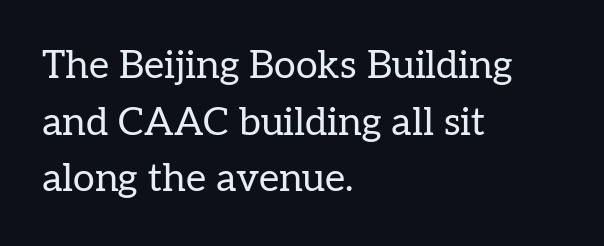
{"serif": "yes", "italic": "no", "bold": "no", "weight": "regular", "width": "normal", "stroke_contrast": "low", "x_height": "medium", "monospaced": "no", "underline": "no", "align": "left", "line_spacing": "normal", "line_spacing_ratio": 1.45, "letter_spacing": "normal", "letter_spacing_em": 0.0, "glyph_px": 39}
